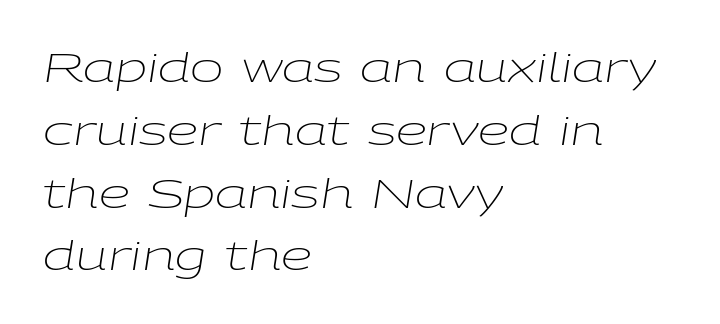
Q: Is the text bold? A: No.
Q: Is the text italic (slanted)? A: Yes, it leans right by about 9 degrees.
Q: Is the text underlined? A: No.
Q: How is the paragraph aligned? A: Left-aligned.
Q: Is the spacing between letters normal or unusually wide? A: Normal.
Q: Is the spacing between lines tight, normal or loose? A: Normal.
Q: Width (condensed, normal, or wide)? A: Wide.
Q: Stroke contrast? A: Low.
Q: x-height? A: Medium.
Q: Monospaced? A: No.
